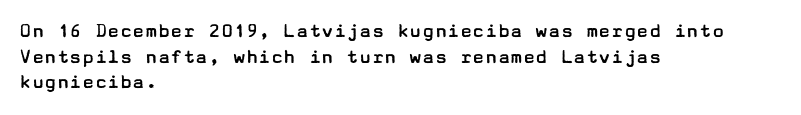
The image shows 21 px text type, upright; set left-aligned, line spacing 1.22x, normal letter spacing, not underlined.
